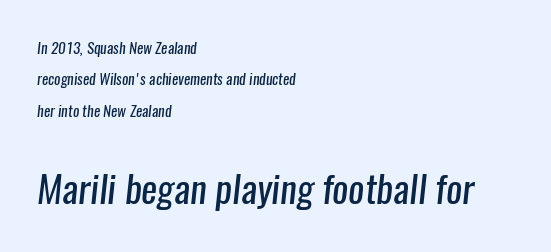
Q: Is the text bold? A: No.
Q: Is the typeface a serif or a sans-serif typeface? A: Sans-serif.
Q: Is the text underlined? A: No.
Q: How is the paragraph aligned? A: Left-aligned.
Q: Is the spacing between letters normal or unusually wide? A: Normal.
Q: Is the spacing between lines tight, normal or loose? A: Loose.
Q: Which block of text is set in a larger size, the first (top) or the second (bottom)? A: The second (bottom) one.
Q: Width (condensed, normal, or wide)? A: Condensed.
Q: Stroke contrast? A: Low.
Q: x-height? A: Medium.
Q: Monospaced? A: No.
